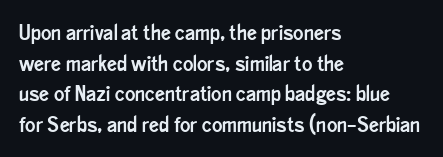
If you drew a line through each stem, it would be perfectly vertical. Honestly, the letter spacing is just normal — you wouldn't notice it. The words here are not underlined. Notice how the passage keeps a crisp vertical edge on the left only. Interline gaps are of average width in this sample.
